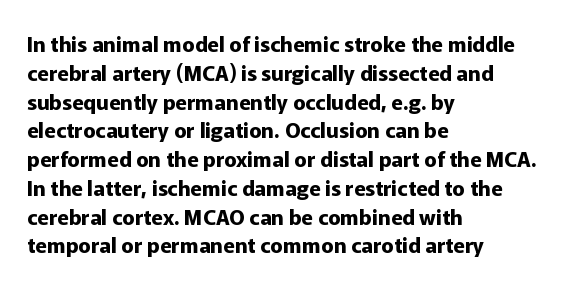
The image shows 21 px bold type, upright; set left-aligned, normal line spacing (1.37x), normal letter spacing, not underlined.
